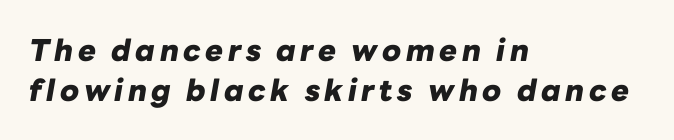
Q: Is the text bold? A: Yes.
Q: Is the text italic (slanted)? A: Yes, it leans right by about 10 degrees.
Q: Is the text underlined? A: No.
Q: How is the paragraph aligned? A: Left-aligned.
Q: Is the spacing between lines tight, normal or loose? A: Normal.
Q: Width (condensed, normal, or wide)? A: Normal.
Q: Stroke contrast? A: Low.
Q: x-height? A: Medium.
Q: Monospaced? A: No.
